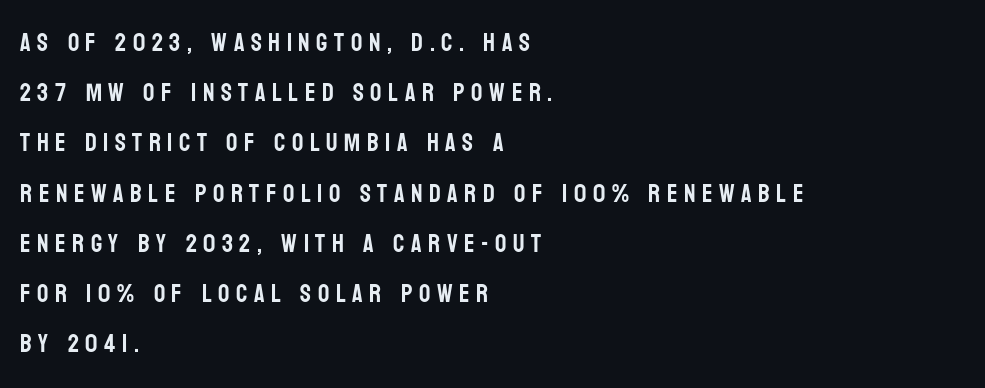
{"italic": "no", "underline": "no", "align": "left", "line_spacing": "loose", "line_spacing_ratio": 2.01, "letter_spacing": "wide", "letter_spacing_em": 0.26, "glyph_px": 25}
